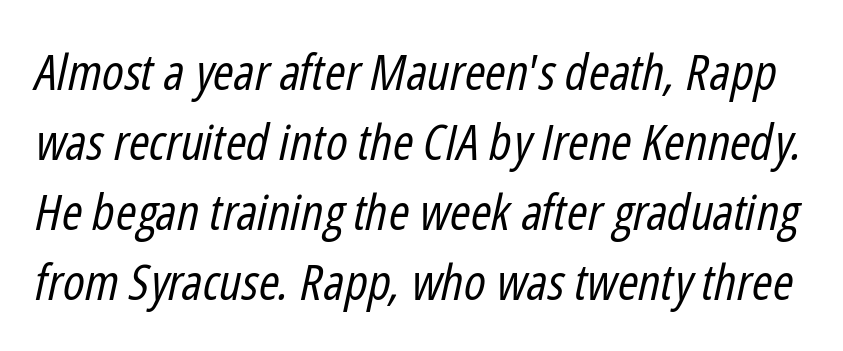
{"italic": "yes", "lean": "right", "slant_degrees": 12, "bold": "no", "weight": "regular", "width": "condensed", "stroke_contrast": "low", "x_height": "medium", "monospaced": "no", "underline": "no", "line_spacing": "normal", "line_spacing_ratio": 1.4, "letter_spacing": "normal", "letter_spacing_em": 0.0, "glyph_px": 50}
